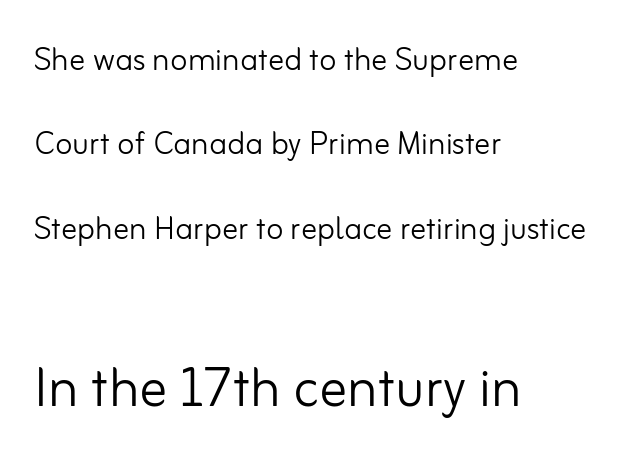
Horizontal bands of white between lines are thick stripes. The weight would be labelled regular, book, light, or lighter still. The words here are not underlined. Look at the bottom of the vertical strokes: they stop flat, with no serifs. Italic? Not at all — the glyphs are vertical. Compare the two chunks: the lower has the greater cap height.
